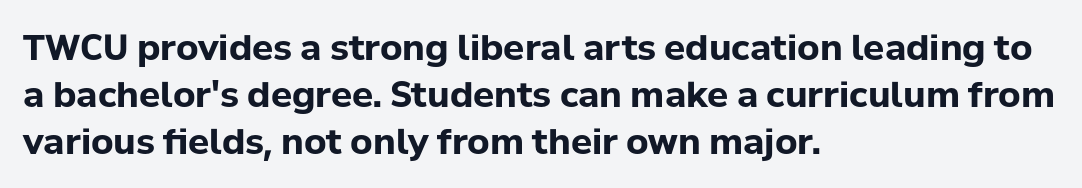
Thick stems and heavy bowls — unmistakably bold. Do the characters align in a grid? No, the font is proportional. Quick note: not italic, upright. Vertically, the passage feels balanced, rows spaced as you'd expect. These lines stack with their left ends in a neat column.
